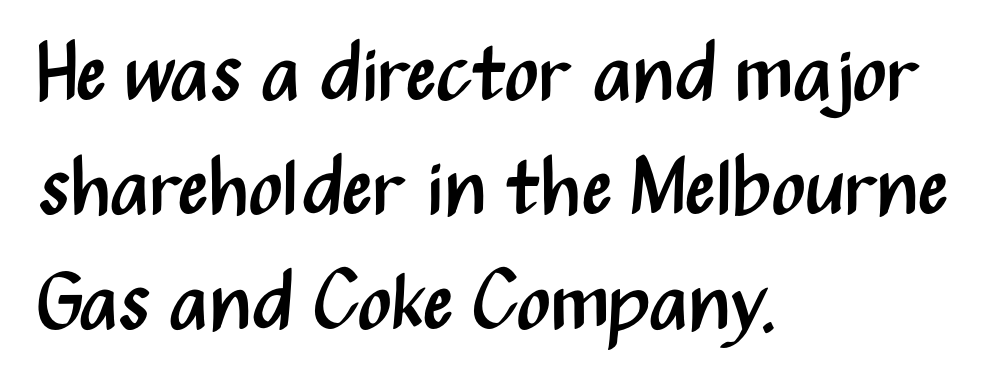
The glyphs in this specimen are sans serif. This sample is left-justified, so line endings fall wherever the words run out. Beneath every word, the page is bare. Note the varied advance widths — an 'i' is clearly narrower than an 'm'. Caption: standard tracking, unaltered. Tall strokes in this sample are plumb rather than angled.
